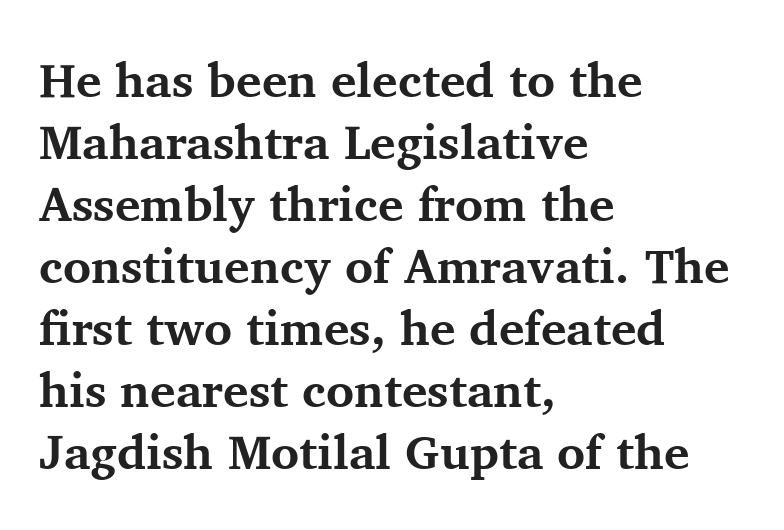
Q: Is the text bold? A: Yes.
Q: Is the text italic (slanted)? A: No, it is upright.
Q: Is the typeface a serif or a sans-serif typeface? A: Serif.
Q: Is the text underlined? A: No.
Q: How is the paragraph aligned? A: Left-aligned.
Q: Is the spacing between letters normal or unusually wide? A: Normal.
Q: Is the spacing between lines tight, normal or loose? A: Normal.
Q: Width (condensed, normal, or wide)? A: Normal.
Q: Stroke contrast? A: Medium.
Q: x-height? A: Medium.
Q: Monospaced? A: No.
